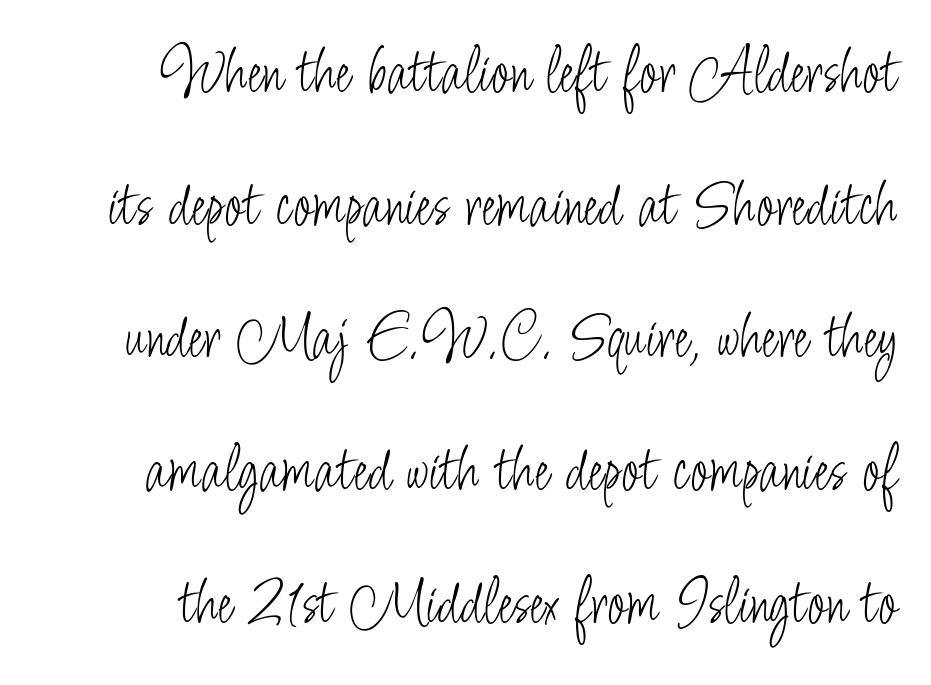
The weight would be labelled regular, book, light, or lighter still. The space between consecutive lines is lavish. Plain, unruled lines of type. Short note: letters normally spaced. The letters advance in unequal steps, a hallmark of proportional type.
